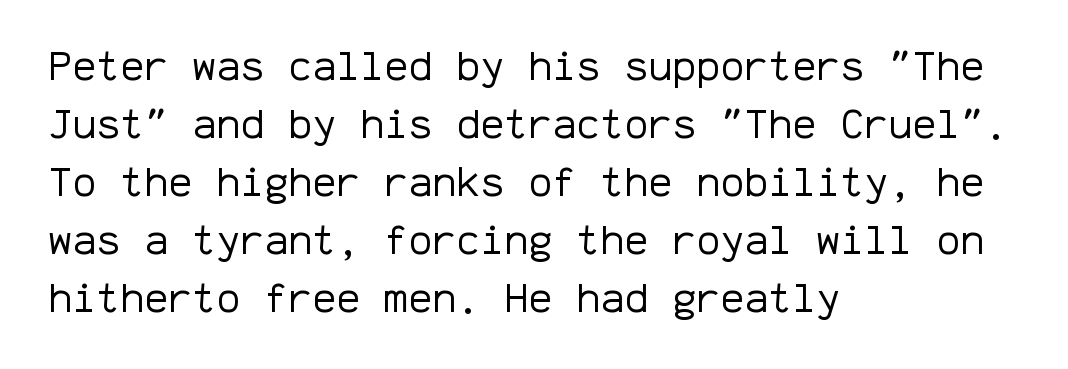
{"serif": "no", "italic": "no", "bold": "no", "weight": "regular", "width": "normal", "stroke_contrast": "low", "x_height": "medium", "monospaced": "yes", "underline": "no", "align": "left", "line_spacing": "normal", "line_spacing_ratio": 1.45, "letter_spacing": "normal", "letter_spacing_em": 0.0, "glyph_px": 40}
